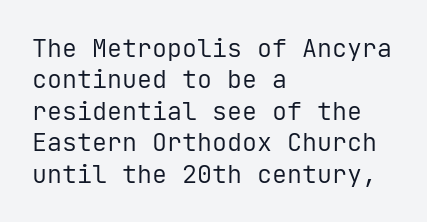
Q: Is the text bold? A: No.
Q: Is the text italic (slanted)? A: No, it is upright.
Q: Is the text underlined? A: No.
Q: How is the paragraph aligned? A: Left-aligned.
Q: Is the spacing between letters normal or unusually wide? A: Normal.
Q: Is the spacing between lines tight, normal or loose? A: Normal.
